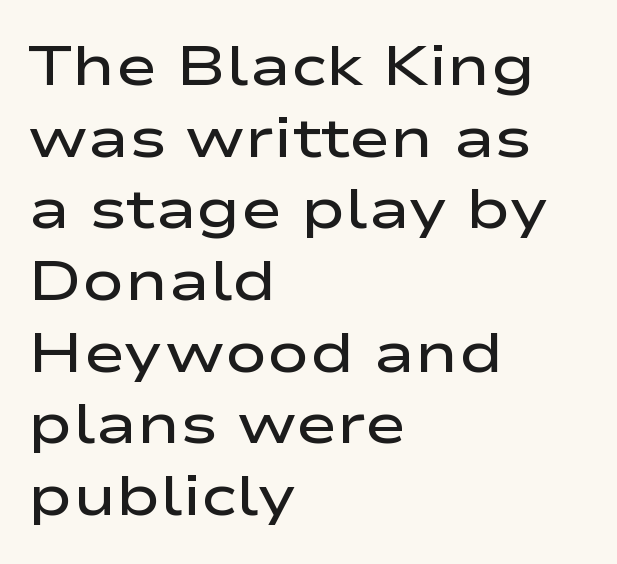
Q: Is the text bold? A: Semi-bold.
Q: Is the text italic (slanted)? A: No, it is upright.
Q: Is the typeface a serif or a sans-serif typeface? A: Sans-serif.
Q: Is the text underlined? A: No.
Q: How is the paragraph aligned? A: Left-aligned.
Q: Is the spacing between letters normal or unusually wide? A: Normal.
Q: Is the spacing between lines tight, normal or loose? A: Normal.
Q: Width (condensed, normal, or wide)? A: Wide.
Q: Stroke contrast? A: Low.
Q: x-height? A: Medium.
Q: Monospaced? A: No.
